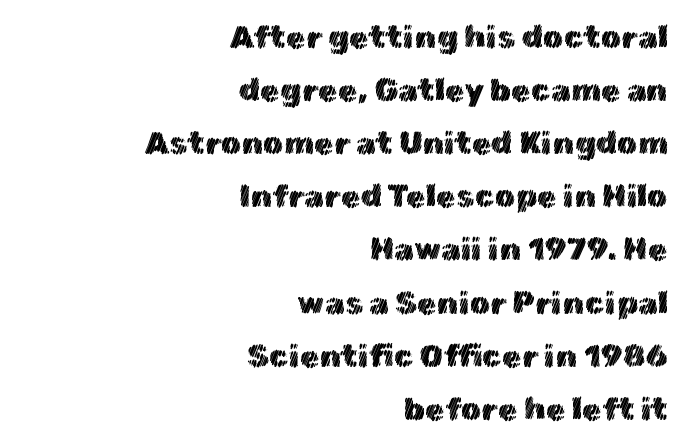
{"italic": "no", "width": "normal", "x_height": "medium", "monospaced": "no", "underline": "no", "align": "right", "line_spacing": "normal", "line_spacing_ratio": 1.66, "letter_spacing": "normal", "letter_spacing_em": 0.0, "glyph_px": 32}
